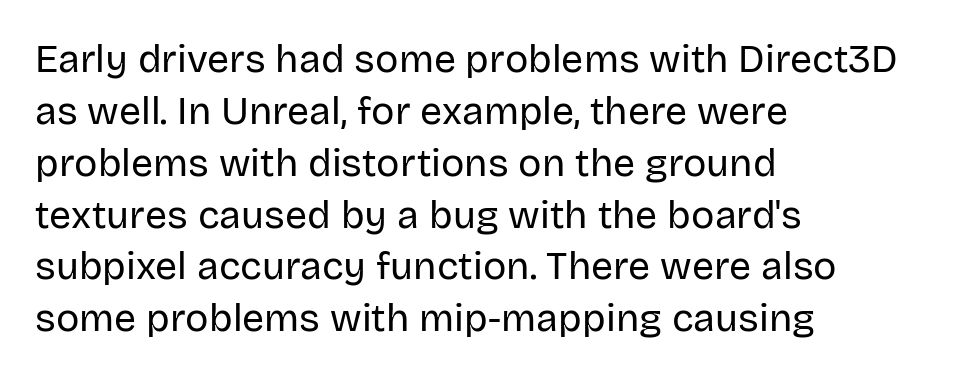
The image shows 39 px regular-weight sans-serif type, upright; set left-aligned, normal line spacing (1.33x), normal letter spacing, not underlined; low stroke contrast and a large x-height.
